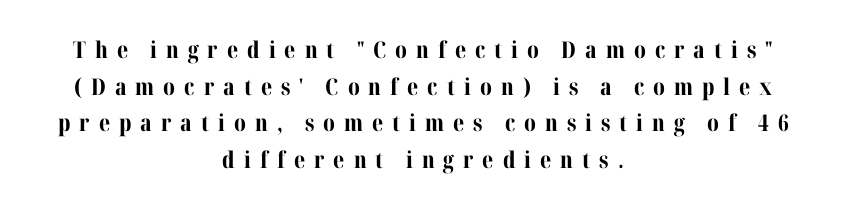
{"italic": "no", "bold": "yes", "underline": "no", "align": "center", "line_spacing": "normal", "line_spacing_ratio": 1.59, "letter_spacing": "wide", "letter_spacing_em": 0.39, "glyph_px": 23}
